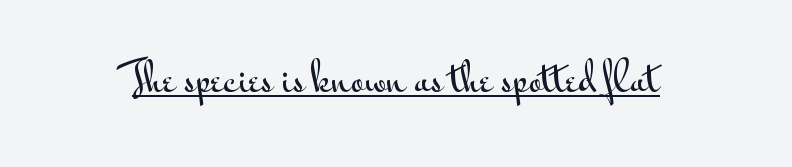
{"serif": "no", "width": "wide", "stroke_contrast": "medium", "x_height": "small", "monospaced": "no", "underline": "yes", "letter_spacing": "normal", "letter_spacing_em": 0.0, "glyph_px": 37}
